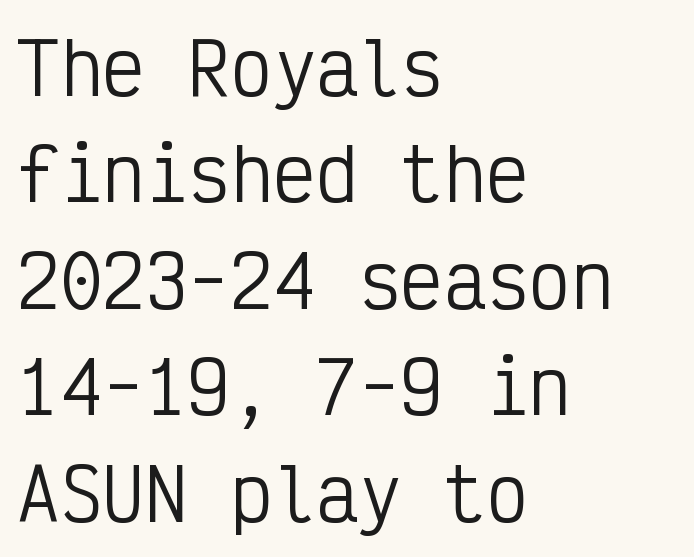
{"serif": "no", "italic": "no", "bold": "no", "weight": "regular", "width": "condensed", "stroke_contrast": "low", "x_height": "medium", "monospaced": "yes", "underline": "no", "align": "left", "line_spacing": "normal", "line_spacing_ratio": 1.5, "letter_spacing": "normal", "letter_spacing_em": 0.0, "glyph_px": 71}
